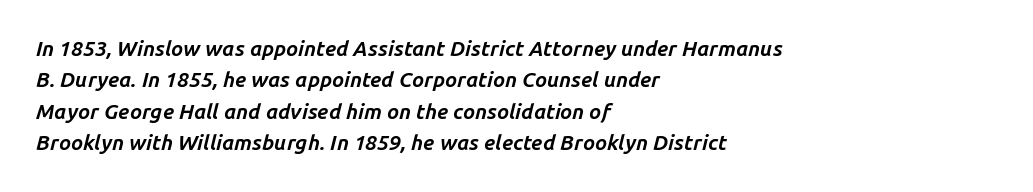
The image shows 21 px bold type, italic (leaning right); set left-aligned, normal line spacing (1.49x), normal letter spacing, not underlined.
